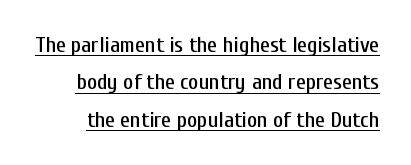
Q: Is the text italic (slanted)? A: No, it is upright.
Q: Is the text underlined? A: Yes.
Q: Is the spacing between letters normal or unusually wide? A: Normal.
Q: Is the spacing between lines tight, normal or loose? A: Normal.
